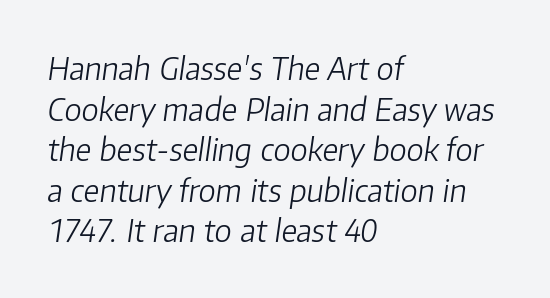
The image shows 31 px light type, italic (leaning right); set left-aligned, normal line spacing (1.31x), normal letter spacing, not underlined; low stroke contrast and a medium x-height.
